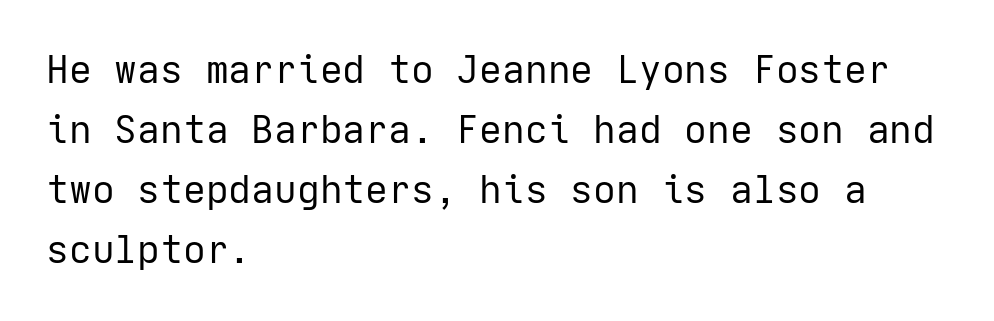
{"serif": "no", "italic": "no", "bold": "no", "weight": "regular", "width": "normal", "stroke_contrast": "low", "x_height": "medium", "underline": "no", "align": "left", "line_spacing": "normal", "line_spacing_ratio": 1.58, "letter_spacing": "normal", "letter_spacing_em": 0.0, "glyph_px": 38}
